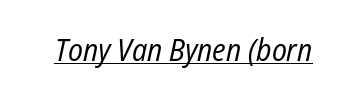
Is this a fixed-width face? No — the glyphs have proportional, varying widths. Does the lettering tilt? It does — this is italic. Honestly, the underline is the first thing you notice here. Weight: in the light-to-regular range. Inter-character spacing is left at the font's built-in metrics.
